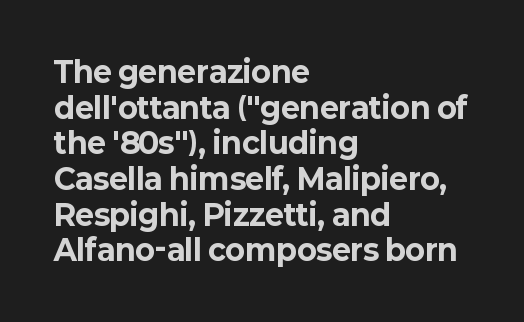
The space directly below the letters is spotless. Students, note that the glyphs here touch the page at normal intervals. On the weight axis this lands at bold, roughly 700. Character widths vary here, with narrow letters taking less room than wide ones. The typography opts for an upright posture over an oblique one. The typesetter chose a ragged-right arrangement here.
